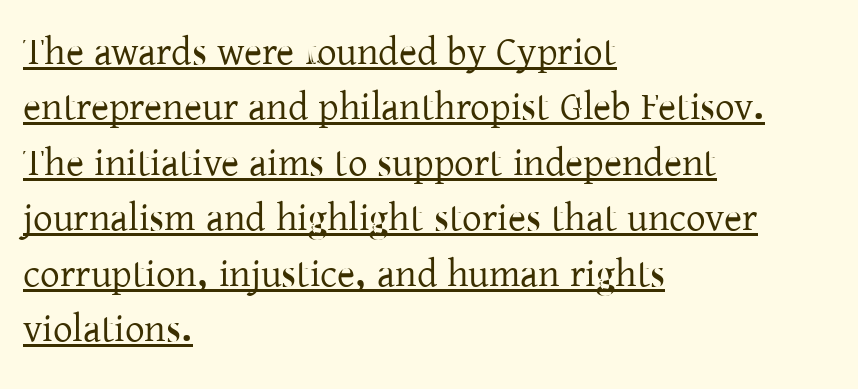
{"serif": "yes", "italic": "no", "width": "normal", "stroke_contrast": "low", "x_height": "medium", "monospaced": "no", "underline": "yes", "align": "left", "line_spacing": "normal", "line_spacing_ratio": 1.42, "letter_spacing": "normal", "letter_spacing_em": 0.0, "glyph_px": 39}
